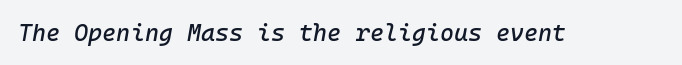
In terms of letterspacing, this is plain default setting. No word sits above an underline. The typography opts for an oblique posture over an upright one.
